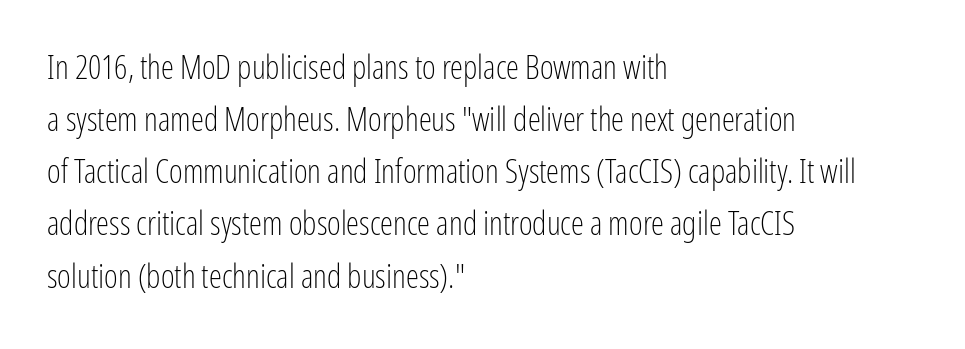
{"serif": "no", "italic": "no", "bold": "no", "weight": "light", "width": "condensed", "stroke_contrast": "low", "x_height": "medium", "monospaced": "no", "underline": "no", "align": "left", "line_spacing": "normal", "line_spacing_ratio": 1.58, "letter_spacing": "normal", "letter_spacing_em": 0.0, "glyph_px": 33}
